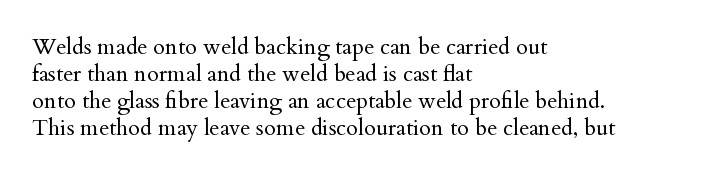
Q: Is the text bold? A: No.
Q: Is the text italic (slanted)? A: No, it is upright.
Q: Is the text underlined? A: No.
Q: How is the paragraph aligned? A: Left-aligned.
Q: Is the spacing between letters normal or unusually wide? A: Normal.
